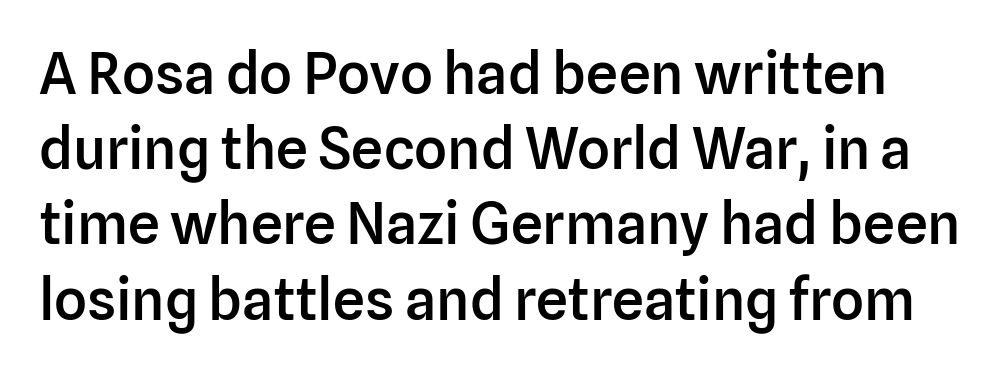
The rendering uses natural spacing where letterforms have individual widths. A bare baseline throughout the passage. Baseline-to-baseline distance is the conventional proportion of letter height. Note: no serifs on the glyphs. Between one letter and the next there's only the usual sliver of space.
